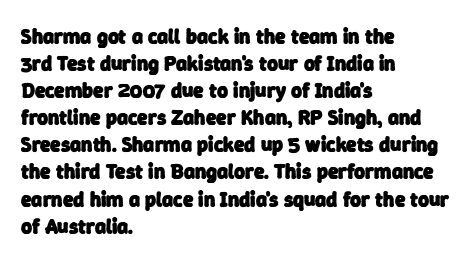
The space between consecutive lines is moderate. Left-aligned paragraph, ragged on the right. Just letters on the line, the space beneath them empty. Heft: maximum for text — a bold. Short note: letters normally spaced.
